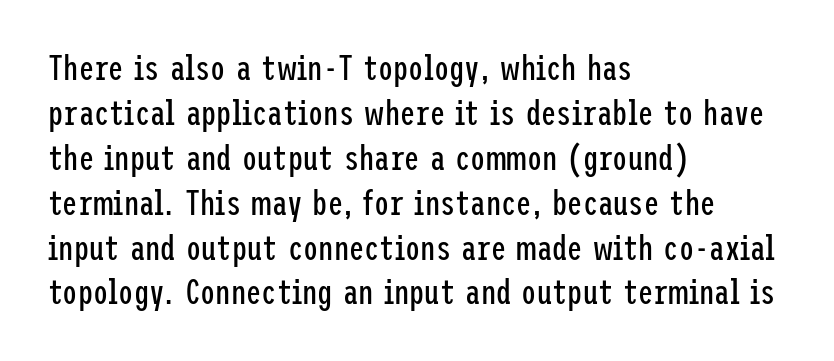
The weight would be labelled regular, book, light, or lighter still. Layout note: lines flush left. Quick note: interline space is typical. Observe the ordinary spacing: letters are neighbours, not strangers. Note: no serifs on the glyphs. Designer's note — italics off, roman on.
